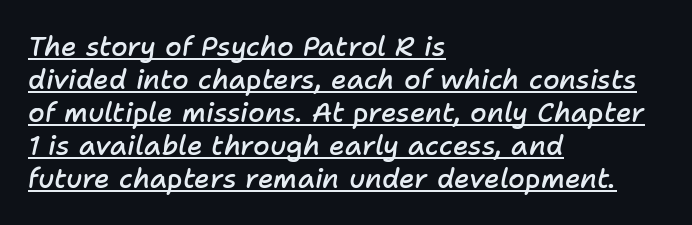
The image shows 27 px text type, italic (leaning right); set left-aligned, line spacing 1.22x, normal letter spacing, underlined.
